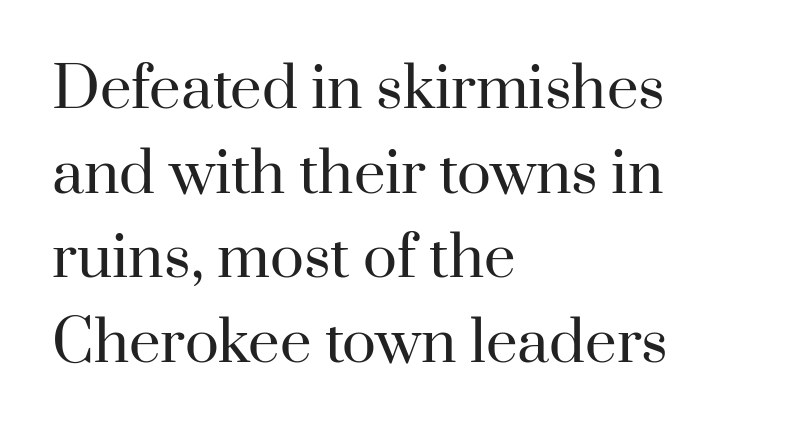
The image shows 56 px regular-weight serif type, upright; set left-aligned, normal line spacing (1.51x), normal letter spacing, not underlined; high stroke contrast and a small x-height.
